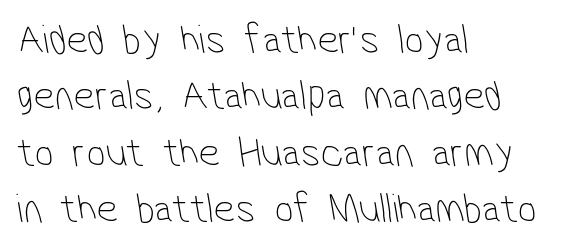
The image shows 42 px thin, condensed sans-serif type; set left-aligned, normal line spacing (1.34x), normal letter spacing, not underlined; low stroke contrast and a medium x-height.
